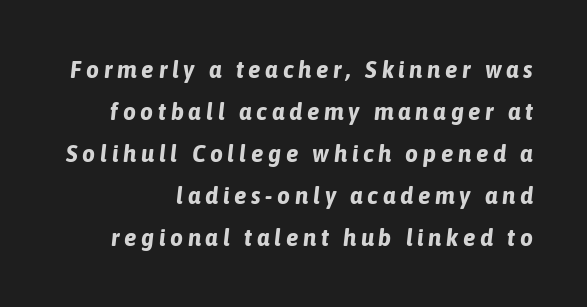
The image shows 25 px bold type, italic (leaning right); set right-aligned, normal line spacing (1.68x), not underlined.
